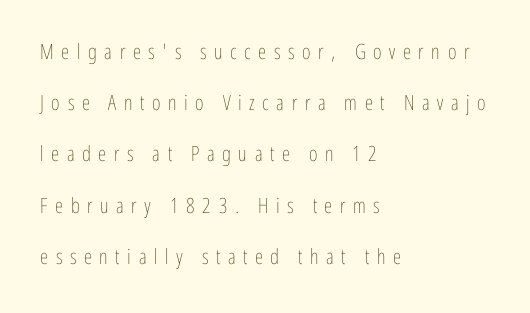
The image shows 21 px text type, upright; set left-aligned, loose line spacing (2.44x), unusually wide letter spacing (+0.36 em), not underlined.
